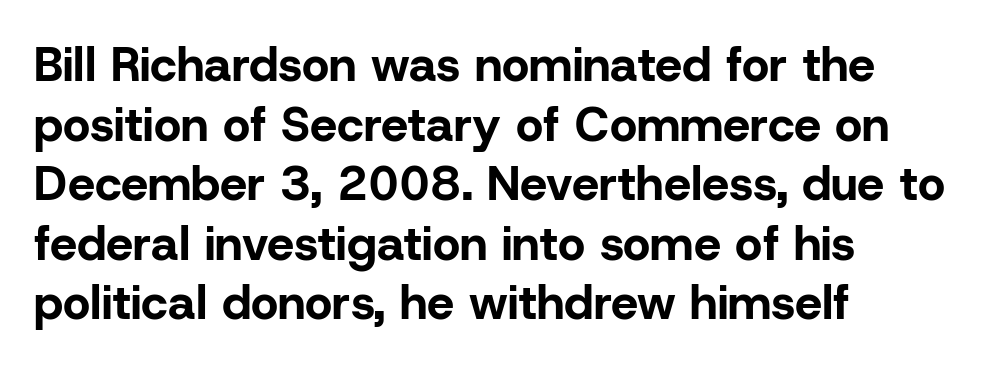
The image shows 48 px bold sans-serif type, upright; set left-aligned, line spacing 1.24x, normal letter spacing, not underlined; low stroke contrast and a medium x-height.
